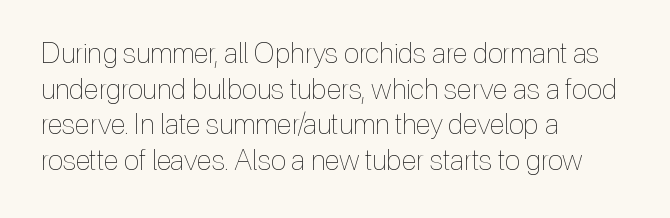
There is no visible air inserted between adjacent glyphs. Notice how the passage keeps a crisp vertical edge on the left only. You could not count columns in this text — the font is proportionally spaced. Vertical stems look standard width or narrower in stroke. Every character sits straight up, as roman type does. The rendering uses a moderate line-height, typical for paragraphs.
